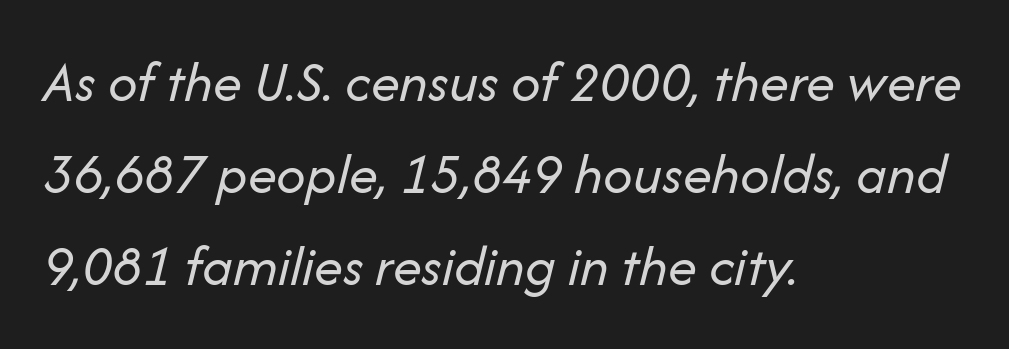
The font is comparable to plain body text, perhaps lighter. These lines sit exactly where default settings would place them. Spacing verdict: proportional, widths tailored to each character. The face used here has a pronounced slope to its letters.
